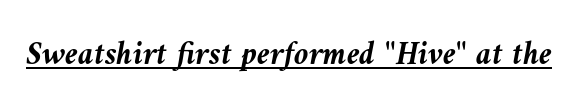
The image shows 33 px semibold type, italic (leaning left); set normal letter spacing, underlined; medium stroke contrast and a medium x-height.
